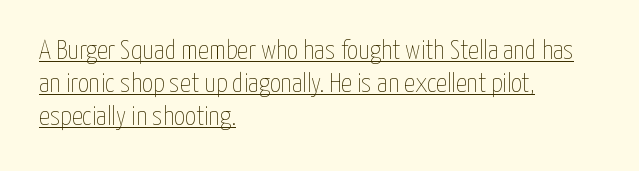
Q: Is the text bold? A: No.
Q: Is the text italic (slanted)? A: No, it is upright.
Q: Is the text underlined? A: Yes.
Q: How is the paragraph aligned? A: Left-aligned.
Q: Is the spacing between letters normal or unusually wide? A: Normal.
